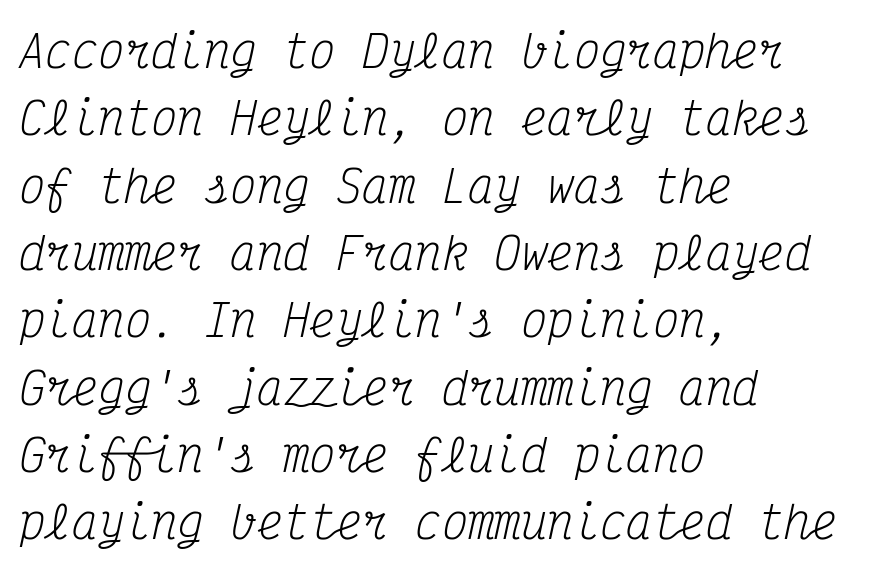
Nobody touched the tracking dial on this one. The face used here is monospaced, like something from a code editor. Italic: yes, the glyphs are oblique. A quiet, ordinary-to-light weight characterises the typeface. If you drew a ruler down the left edge, every line would touch it.
